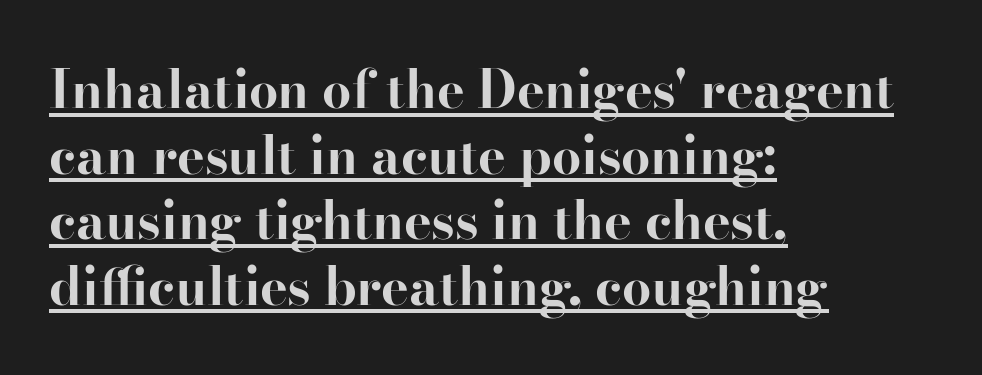
Q: Is the text bold? A: Yes.
Q: Is the text italic (slanted)? A: No, it is upright.
Q: Is the typeface a serif or a sans-serif typeface? A: Serif.
Q: Is the text underlined? A: Yes.
Q: How is the paragraph aligned? A: Left-aligned.
Q: Is the spacing between letters normal or unusually wide? A: Normal.
Q: Is the spacing between lines tight, normal or loose? A: Normal.
Q: Width (condensed, normal, or wide)? A: Normal.
Q: Stroke contrast? A: High.
Q: x-height? A: Small.
Q: Monospaced? A: No.
